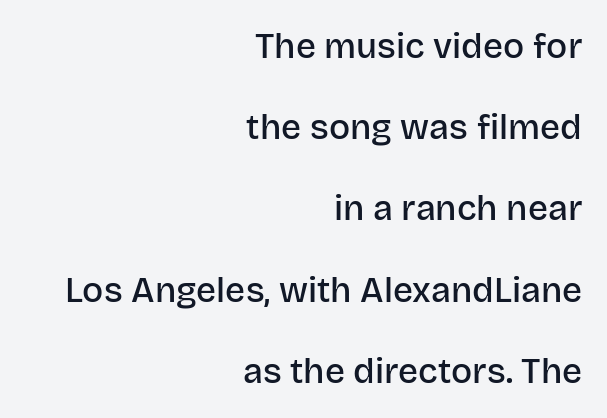
Rows of type keep a wide berth in the vertical direction. The characters look somewhat weighty, a semibold short of true bold. Short note: letters normally spaced. The rendering uses natural spacing where letterforms have individual widths. The text was rendered using a sans face with plain stroke endings.
